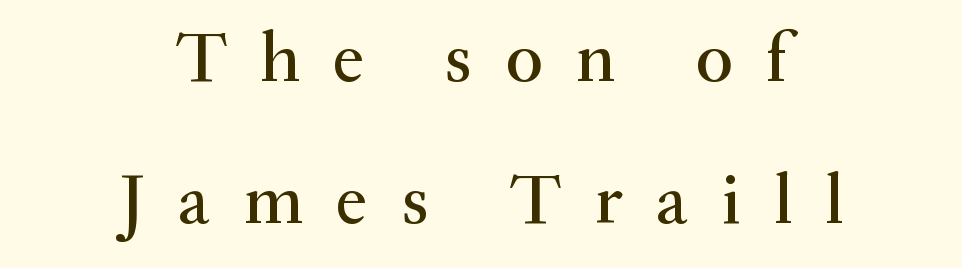
The image shows 71 px serif type, upright; set centered, loose line spacing (2.0x), unusually wide letter spacing (+0.47 em), not underlined; medium stroke contrast and a small x-height.
